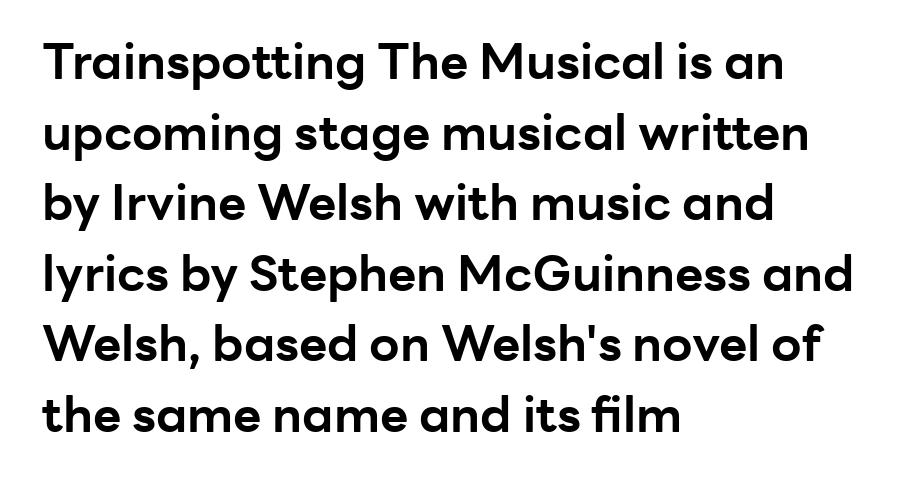
{"serif": "no", "italic": "no", "bold": "yes", "weight": "bold", "width": "normal", "stroke_contrast": "low", "x_height": "medium", "monospaced": "no", "underline": "no", "align": "left", "line_spacing": "normal", "line_spacing_ratio": 1.44, "letter_spacing": "normal", "letter_spacing_em": 0.0, "glyph_px": 49}
